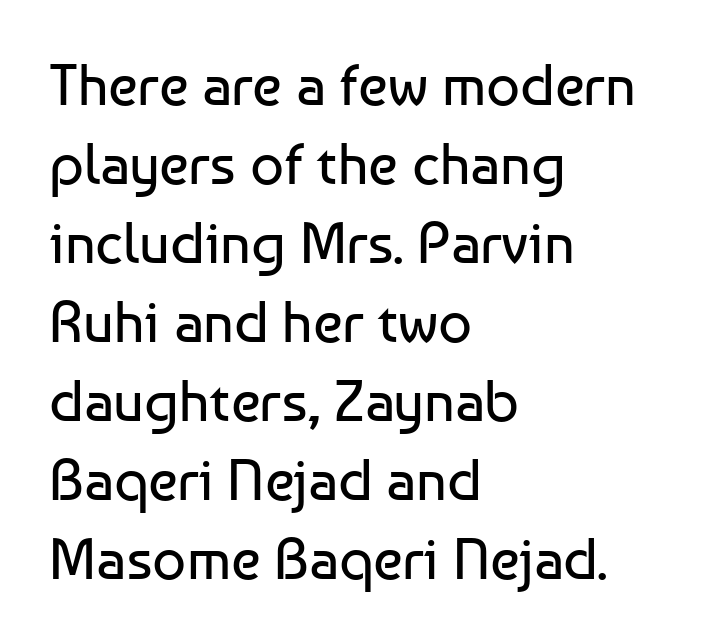
Q: Is the text bold? A: No.
Q: Is the text italic (slanted)? A: No, it is upright.
Q: Is the typeface a serif or a sans-serif typeface? A: Sans-serif.
Q: Is the text underlined? A: No.
Q: How is the paragraph aligned? A: Left-aligned.
Q: Is the spacing between letters normal or unusually wide? A: Normal.
Q: Is the spacing between lines tight, normal or loose? A: Normal.
Q: Width (condensed, normal, or wide)? A: Normal.
Q: Stroke contrast? A: Low.
Q: x-height? A: Medium.
Q: Monospaced? A: No.
